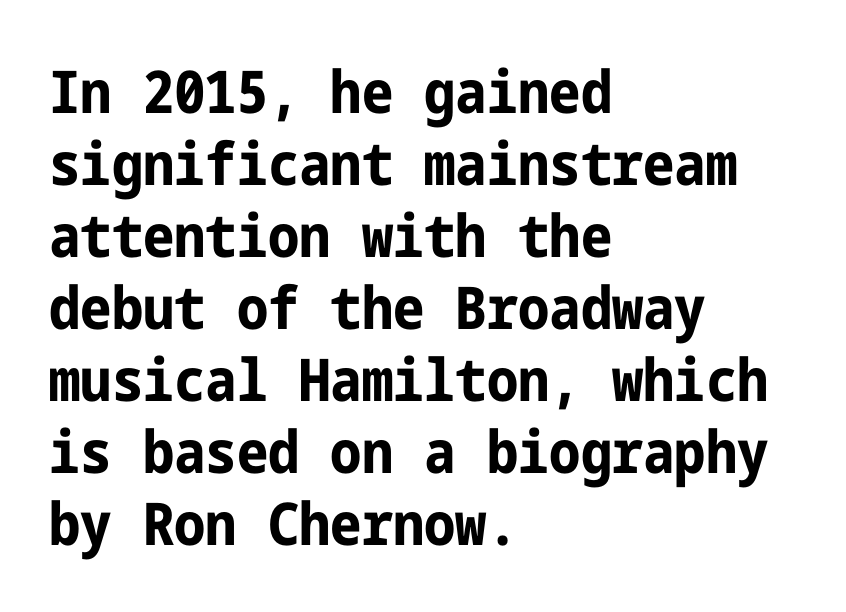
{"serif": "no", "italic": "no", "bold": "yes", "weight": "bold", "width": "condensed", "stroke_contrast": "low", "x_height": "medium", "underline": "no", "align": "left", "line_spacing_ratio": 1.22, "letter_spacing": "normal", "letter_spacing_em": 0.0, "glyph_px": 59}
